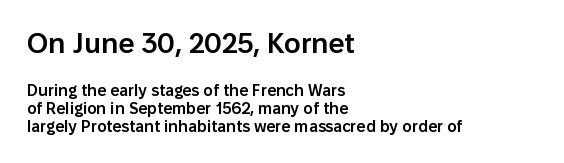
The first block has been scaled up relative to the second. The passage shown is typeset with a sans-serif family. Leading: reduced. Do the characters align in a grid? No, the font is proportional. Firm but not heavy-handed strokes: this text is semibold. Compared with a centered layout, this one pins lines to the left instead.
